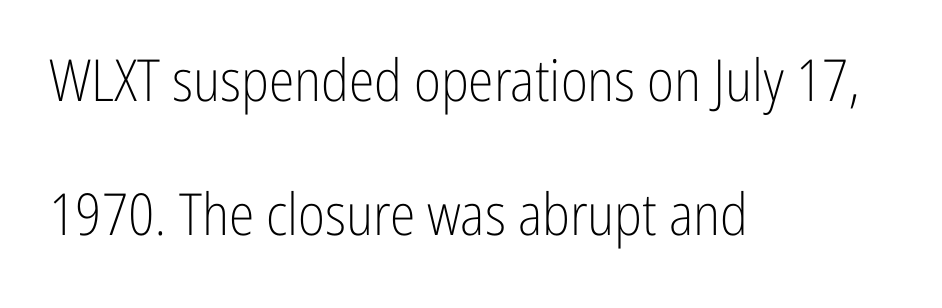
The letters stand upright; this is a roman face. The space between consecutive lines is lavish. The rendering anchors every line to the left-hand side. Compared with typical body copy, the letter spacing here is the same. On a weight scale, this lands at 450 or below. The face used here is a sans, in the tradition of grotesques and geometrics.
